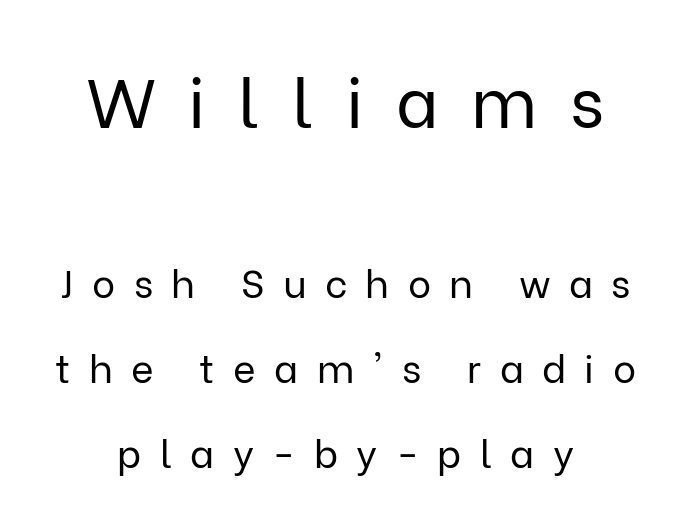
The more generous point size was reserved for the upper chunk. A great deal of white space separates one row of letters from the next. Inter-character spacing is expanded well beyond the font's built-in metrics. These lines stack symmetrically, like a column narrowing and widening about its center. Glance below the letters and you will spot only blank space.
